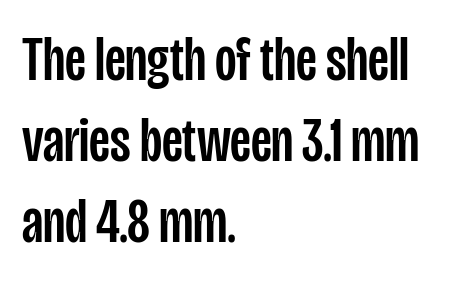
You can tell it's not italic because the verticals are truly vertical. The paragraph has a hard left edge and a soft right edge. A normal amount of white space separates one row of letters from the next. Observe the ordinary spacing: letters are neighbours, not strangers.
